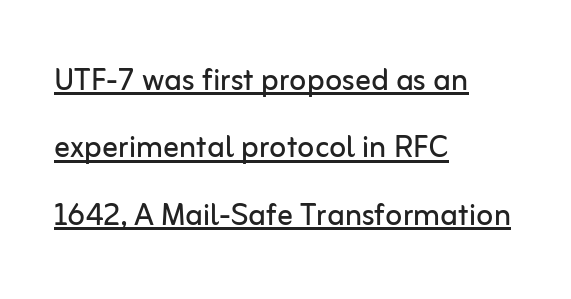
Observe the ordinary spacing: letters are neighbours, not strangers. The lettering stays uniformly vertical, giving the passage a roman look. These characters rest on top of a visible drawn line. The characters are drawn with everyday or finer stroke widths. The font family rendered here belongs to the sans-serif group.
